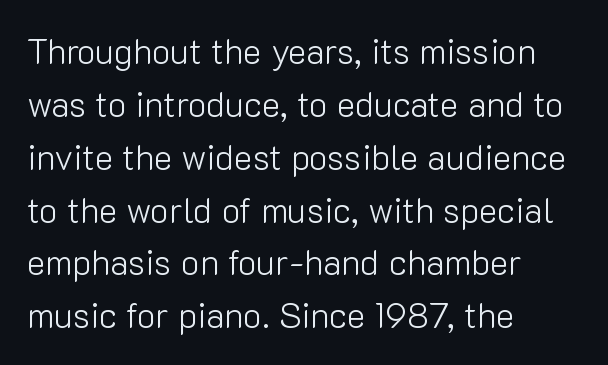
The image shows 35 px light sans-serif type, upright; set left-aligned, normal line spacing (1.51x), normal letter spacing, not underlined; low stroke contrast and a medium x-height.
